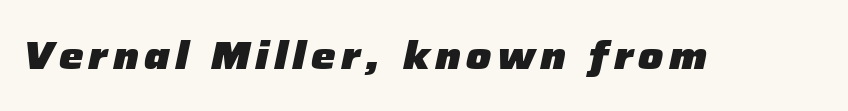
The image shows 39 px heavy type, italic (leaning right); set not underlined; low stroke contrast and a medium x-height.
